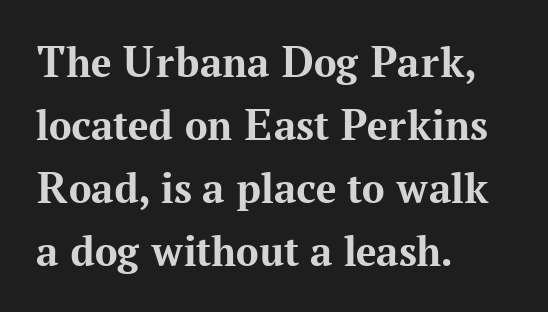
Clear beneath every line of the passage. Vertical spacing — default. Compared with a centered layout, this one pins lines to the left instead. The face used here is seriffed, in the tradition of book romans. You'd pick this weight for a headline — it's a proper bold. Proportional: the letters do not fall into vertical columns.
